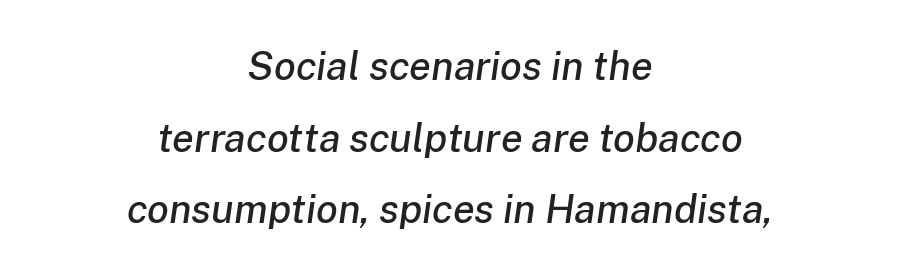
{"italic": "yes", "lean": "right", "slant_degrees": 8, "width": "normal", "stroke_contrast": "low", "x_height": "medium", "monospaced": "no", "underline": "no", "align": "center", "line_spacing_ratio": 1.79, "letter_spacing": "normal", "letter_spacing_em": 0.0, "glyph_px": 40}
